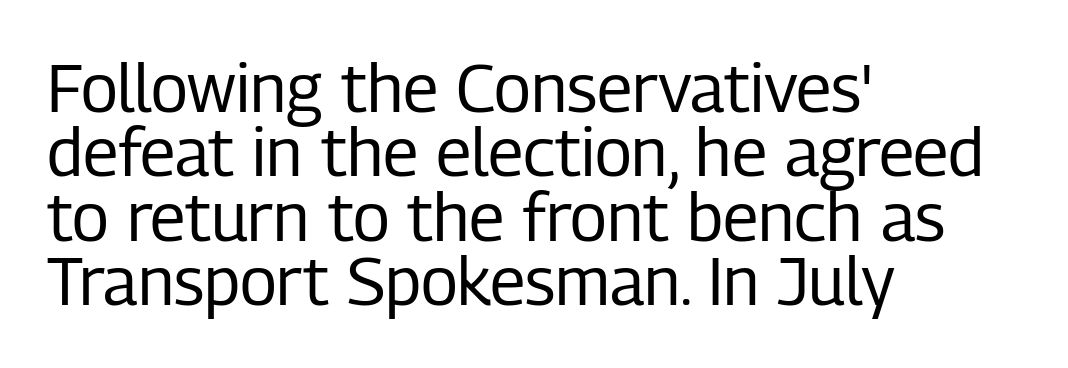
Q: Is the text bold? A: No.
Q: Is the text italic (slanted)? A: No, it is upright.
Q: Is the typeface a serif or a sans-serif typeface? A: Sans-serif.
Q: Is the text underlined? A: No.
Q: How is the paragraph aligned? A: Left-aligned.
Q: Is the spacing between letters normal or unusually wide? A: Normal.
Q: Is the spacing between lines tight, normal or loose? A: Tight.
Q: Width (condensed, normal, or wide)? A: Condensed.
Q: Stroke contrast? A: Low.
Q: x-height? A: Medium.
Q: Monospaced? A: No.
